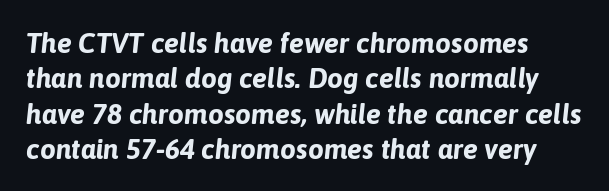
{"italic": "yes", "lean": "right", "slant_degrees": 6, "bold": "yes", "weight": "bold", "width": "normal", "stroke_contrast": "low", "x_height": "medium", "monospaced": "no", "underline": "no", "line_spacing": "normal", "line_spacing_ratio": 1.26, "letter_spacing": "normal", "letter_spacing_em": 0.0, "glyph_px": 28}
